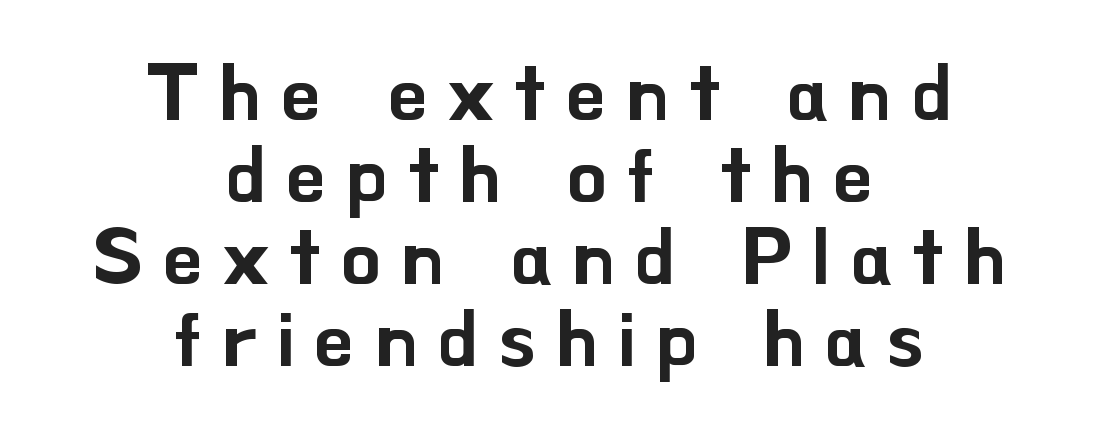
The lines are quadded center. Varying glyph widths throughout — classic text-font behaviour. No feet cap the strokes, marking this as sans-serif type. Check under the words: just untouched page. Compared with typical paragraphs, the rows here are closer together. Honestly, the letter spacing is so wide it's the main thing you notice.
